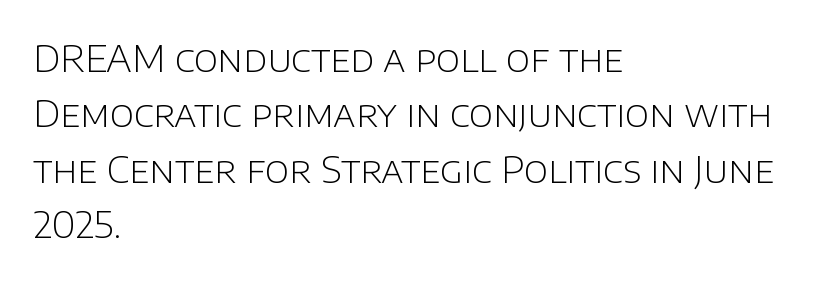
Rows of type keep a routine distance in the vertical direction. This is sans-serif lettering, the kind often seen on screens and signage. Think of a printed novel: that variable character pitch is what you see here. A typesetter would call this zero additional tracking. Descenders hang freely into open space.
